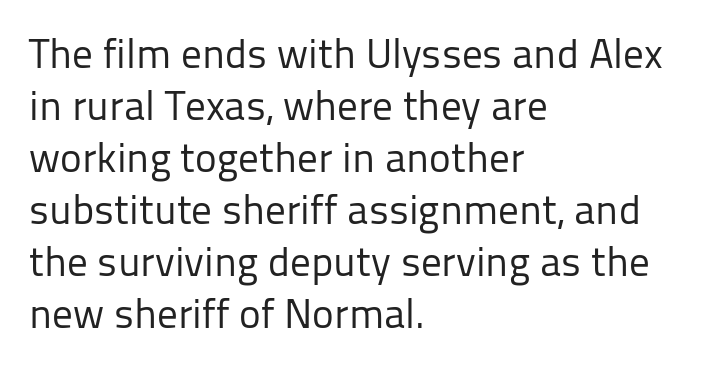
The image shows 41 px regular-weight sans-serif type, upright; set left-aligned, normal line spacing (1.27x), normal letter spacing, not underlined; low stroke contrast and a medium x-height.
